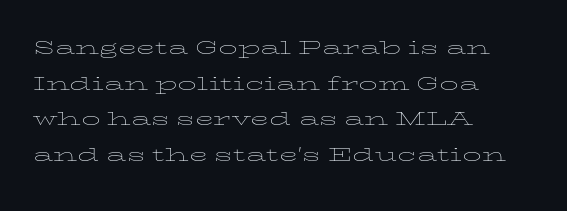
No word sits above an underline. These lines stack with their left ends in a neat column. The line-height multiplier appears to be the usual default. Ordinary non-slanted type is in use. Students, note that the glyphs here touch the page at normal intervals.
